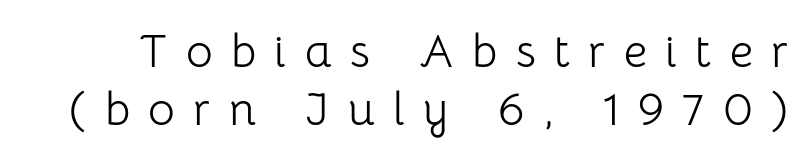
The image shows 46 px light sans-serif type, upright; set normal line spacing (1.26x), unusually wide letter spacing (+0.4 em), not underlined; low stroke contrast and a medium x-height.
